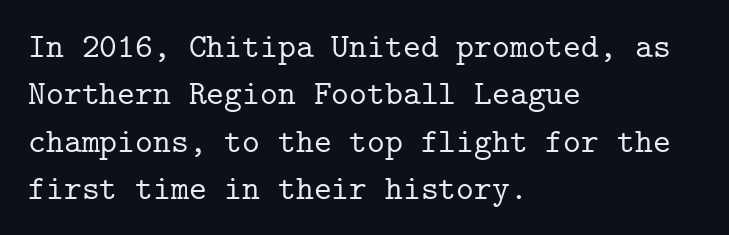
{"serif": "yes", "italic": "no", "width": "normal", "stroke_contrast": "low", "x_height": "medium", "monospaced": "yes", "underline": "no", "align": "left", "line_spacing": "normal", "line_spacing_ratio": 1.39, "letter_spacing": "normal", "letter_spacing_em": 0.0, "glyph_px": 34}
